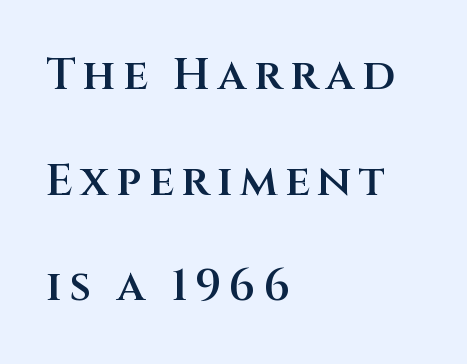
A great deal of white space separates one row of letters from the next. In terms of posture, this sample is upright. Regarding serifs, this sample does without them. Looks like regular typesetting: each glyph gets only the width it needs.
